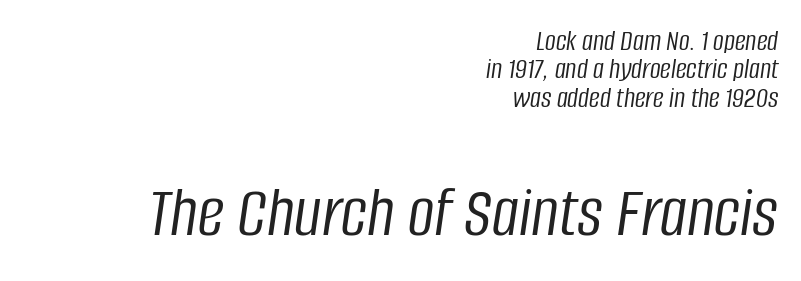
The image shows 74 px light, condensed type, italic (leaning right); set right-aligned, tight line spacing (0.95x), normal letter spacing, not underlined; the second (bottom) block is 2.47x larger; low stroke contrast and a large x-height.
